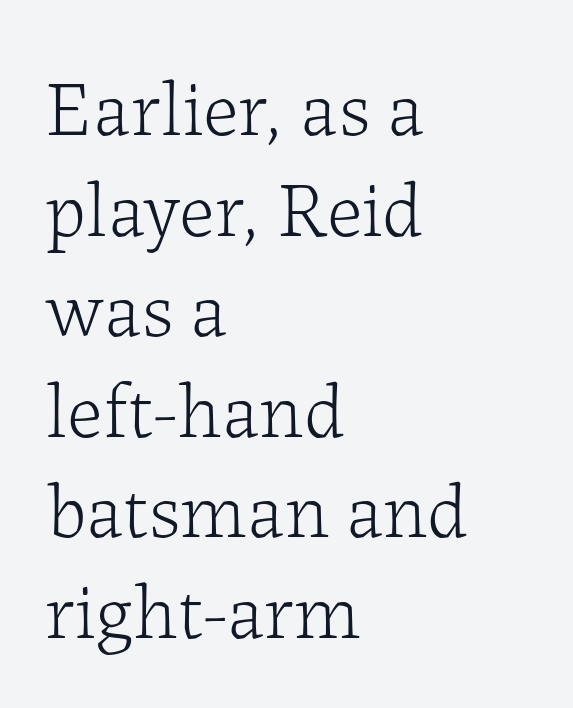
Note: serifs present on the glyphs. On a weight scale, this lands at 450 or below. A typesetter would call this leading conventional body-copy spacing. If you drew a ruler down the left edge, every line would touch it. Each letter keeps its own natural width here, so spacing adapts to shape.
